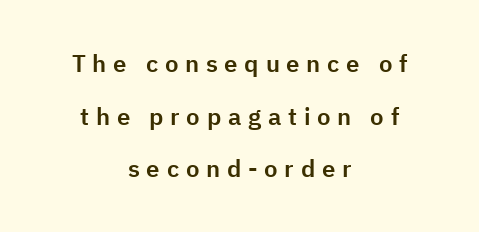
Ascenders rise straight up at ninety degrees. A centered setting, common on invitations and titles, is used for this passage. Successive baselines arrive slowly, with a big drop between each. Anything drawn beneath the words? Only blank space.
